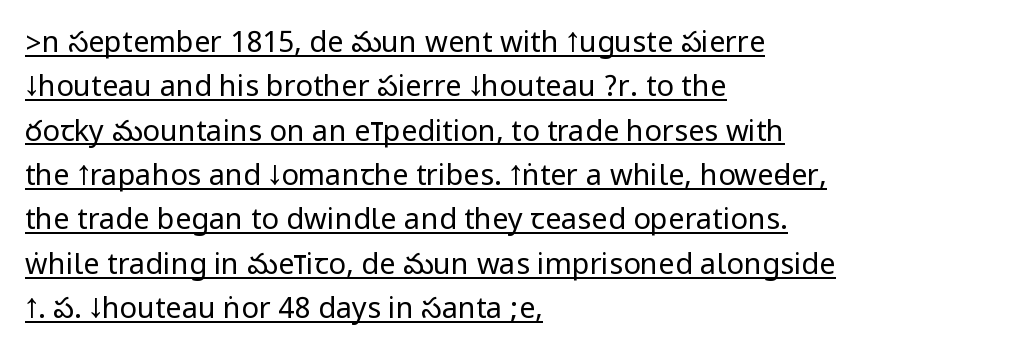
{"serif": "no", "italic": "no", "bold": "no", "weight": "regular", "width": "condensed", "stroke_contrast": "low", "underline": "yes", "align": "left", "line_spacing": "normal", "line_spacing_ratio": 1.53, "letter_spacing": "normal", "letter_spacing_em": 0.0, "glyph_px": 29}
